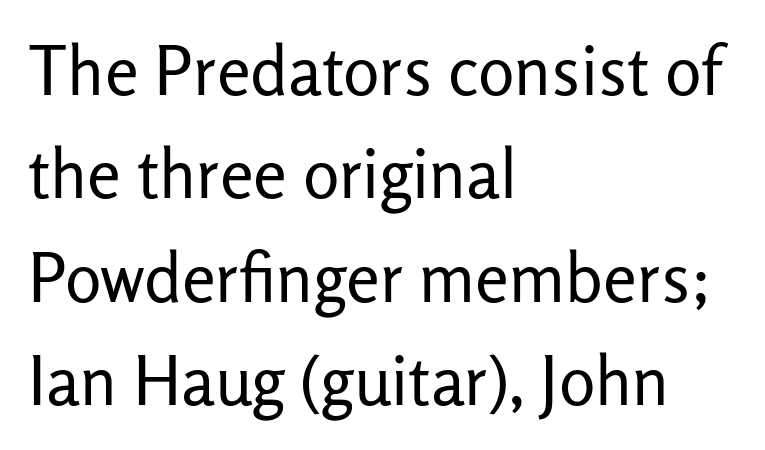
Q: Is the text bold? A: No.
Q: Is the text italic (slanted)? A: No, it is upright.
Q: Is the typeface a serif or a sans-serif typeface? A: Sans-serif.
Q: Is the text underlined? A: No.
Q: How is the paragraph aligned? A: Left-aligned.
Q: Is the spacing between letters normal or unusually wide? A: Normal.
Q: Is the spacing between lines tight, normal or loose? A: Normal.
Q: Width (condensed, normal, or wide)? A: Normal.
Q: Stroke contrast? A: Low.
Q: x-height? A: Medium.
Q: Monospaced? A: No.
